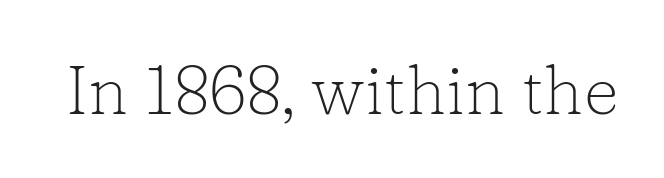
Students, note that the glyphs here touch the page at normal intervals. Looks like regular typesetting: each glyph gets only the width it needs. You can tell from the footed stems that serif type was used. Characters remain perfectly vertical along every line. Stems and bowls with no extra thickness — not bold. No word sits above an underline.
